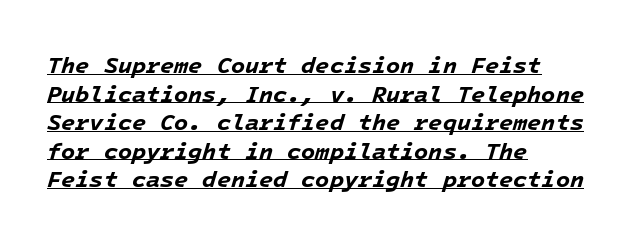
{"italic": "yes", "lean": "right", "slant_degrees": 16, "bold": "yes", "underline": "yes", "align": "left", "line_spacing_ratio": 1.24, "letter_spacing": "normal", "letter_spacing_em": 0.0, "glyph_px": 23}
